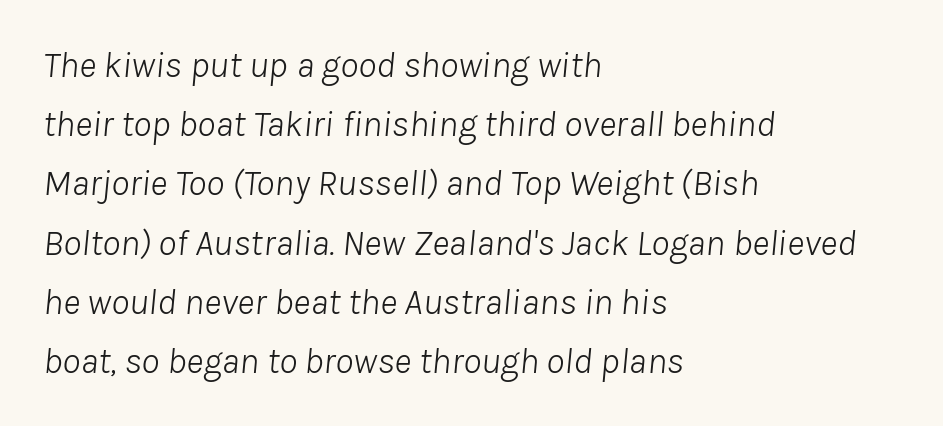
{"italic": "yes", "lean": "right", "slant_degrees": 8, "bold": "no", "weight": "light", "width": "normal", "stroke_contrast": "low", "x_height": "medium", "monospaced": "no", "underline": "no", "align": "left", "line_spacing": "normal", "line_spacing_ratio": 1.6, "letter_spacing": "normal", "letter_spacing_em": 0.0, "glyph_px": 37}
